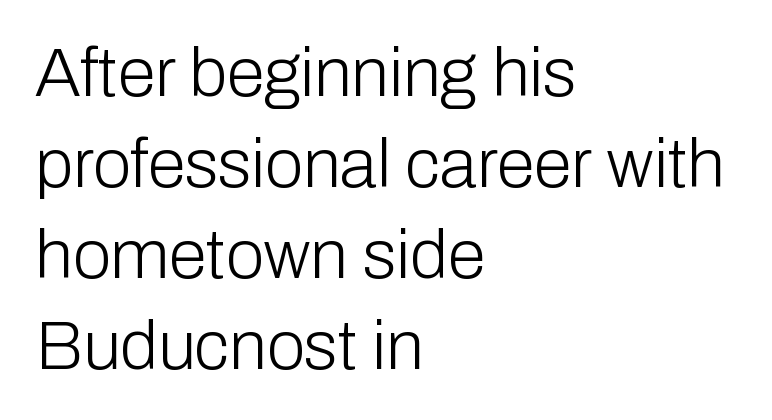
{"serif": "no", "italic": "no", "bold": "no", "weight": "light", "width": "normal", "stroke_contrast": "low", "x_height": "medium", "monospaced": "no", "underline": "no", "align": "left", "line_spacing": "normal", "line_spacing_ratio": 1.32, "letter_spacing": "normal", "letter_spacing_em": 0.0, "glyph_px": 69}
